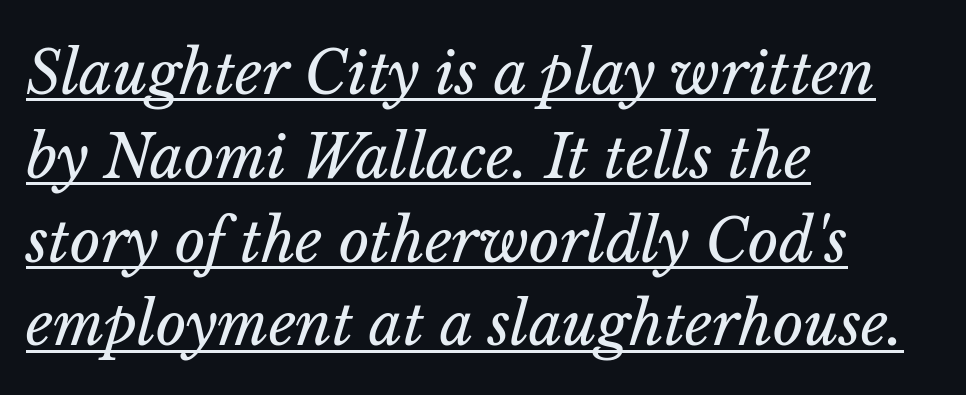
{"italic": "yes", "lean": "right", "slant_degrees": 14, "bold": "no", "weight": "regular", "width": "normal", "stroke_contrast": "low", "x_height": "medium", "monospaced": "no", "underline": "yes", "align": "left", "line_spacing": "normal", "line_spacing_ratio": 1.42, "letter_spacing": "normal", "letter_spacing_em": 0.0, "glyph_px": 59}
